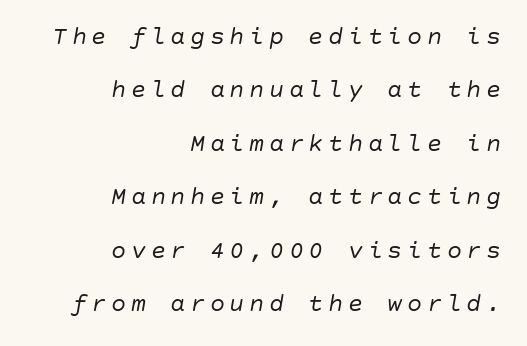
Q: Is the text bold? A: No.
Q: Is the text italic (slanted)? A: Yes, it leans right by about 10 degrees.
Q: Is the text underlined? A: No.
Q: How is the paragraph aligned? A: Right-aligned.
Q: Is the spacing between lines tight, normal or loose? A: Loose.
